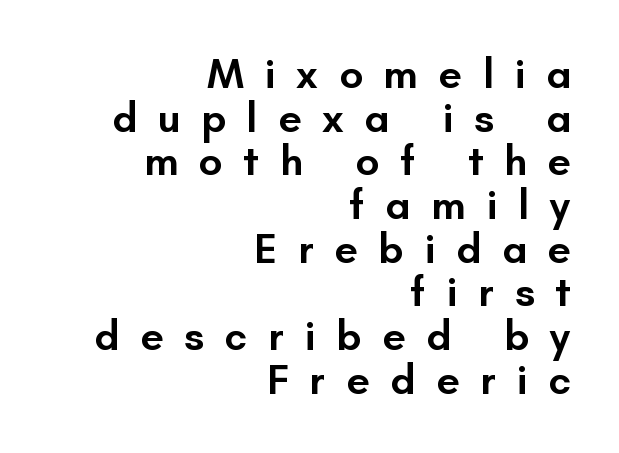
The image shows 42 px semibold sans-serif type, upright; set right-aligned, tight line spacing (1.04x), unusually wide letter spacing (+0.49 em), not underlined; low stroke contrast and a small x-height.
